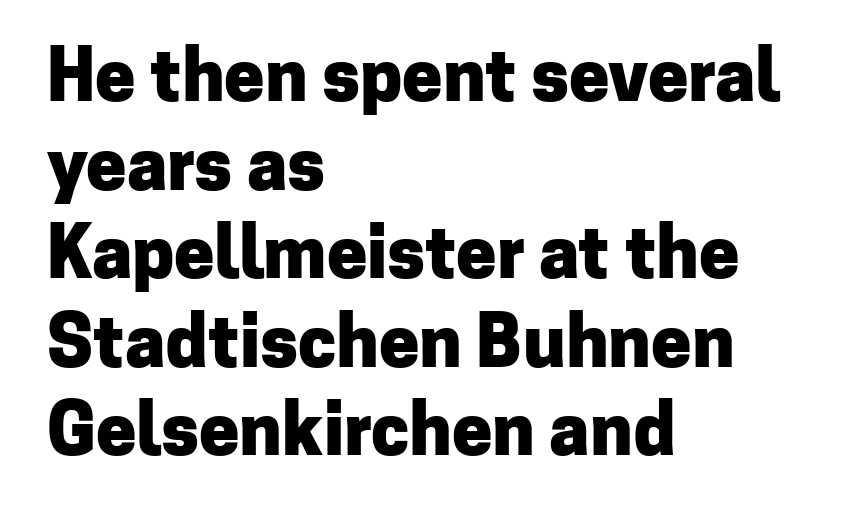
Do the characters align in a grid? No, the font is proportional. Grotesque or geometric, the face here clearly has no serifs. Leftover space on each line is placed entirely after the last word. Students, note that the glyphs here touch the page at normal intervals. Check under the words: just untouched page.
